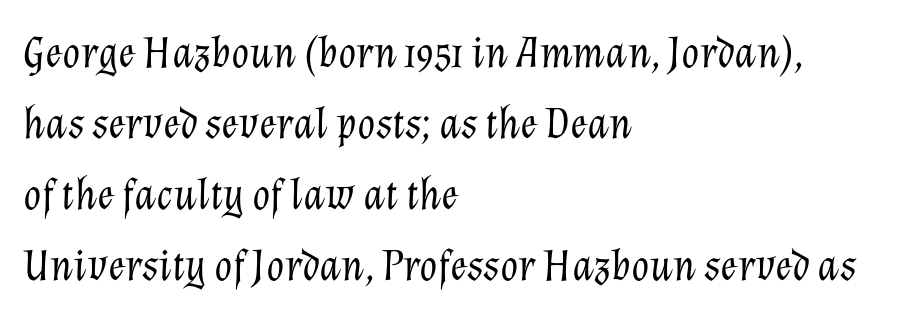
Q: Is the text bold? A: No.
Q: Is the text italic (slanted)? A: Yes, it leans right by about 12 degrees.
Q: Is the text underlined? A: No.
Q: How is the paragraph aligned? A: Left-aligned.
Q: Is the spacing between letters normal or unusually wide? A: Normal.
Q: Is the spacing between lines tight, normal or loose? A: Normal.
Q: Width (condensed, normal, or wide)? A: Normal.
Q: Stroke contrast? A: Low.
Q: x-height? A: Medium.
Q: Monospaced? A: No.
